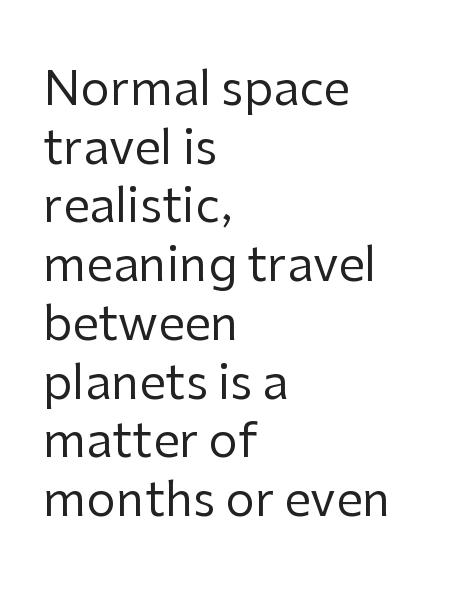
{"serif": "no", "italic": "no", "bold": "no", "weight": "regular", "width": "normal", "stroke_contrast": "low", "x_height": "medium", "monospaced": "no", "underline": "no", "align": "left", "line_spacing": "normal", "line_spacing_ratio": 1.25, "letter_spacing": "normal", "letter_spacing_em": 0.0, "glyph_px": 47}
